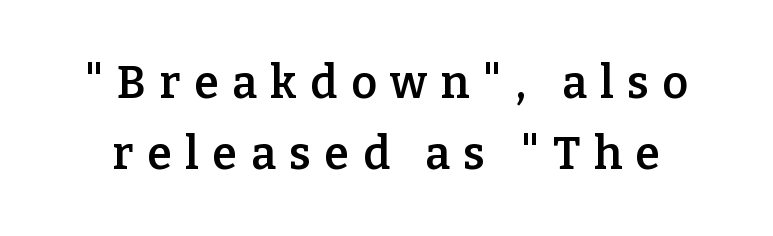
{"serif": "yes", "italic": "no", "bold": "semi", "weight": "semibold", "width": "normal", "stroke_contrast": "low", "x_height": "medium", "monospaced": "no", "underline": "no", "line_spacing": "normal", "line_spacing_ratio": 1.57, "letter_spacing": "wide", "letter_spacing_em": 0.3, "glyph_px": 45}
